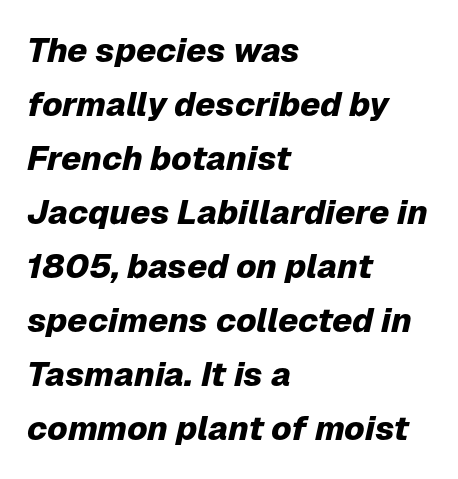
{"italic": "yes", "lean": "right", "slant_degrees": 12, "bold": "yes", "weight": "heavy", "width": "normal", "stroke_contrast": "low", "x_height": "medium", "monospaced": "no", "underline": "no", "align": "left", "line_spacing": "normal", "line_spacing_ratio": 1.59, "letter_spacing": "normal", "letter_spacing_em": 0.0, "glyph_px": 34}
